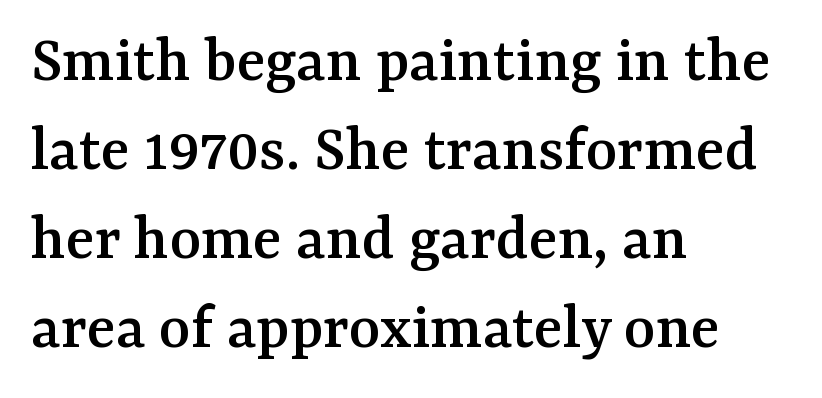
The lettering holds an erect, upright posture throughout. Quick note: interline space is typical. The rag falls on the right side of this text block. The horizontal fit of the characters is conventional and even. The glyphs are unaccompanied by any horizontal stroke below them.
